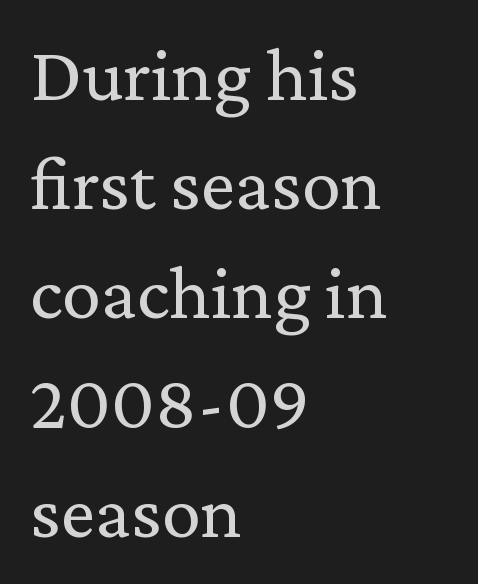
{"serif": "yes", "italic": "no", "bold": "no", "weight": "regular", "width": "normal", "stroke_contrast": "medium", "x_height": "medium", "monospaced": "no", "underline": "no", "align": "left", "line_spacing": "normal", "line_spacing_ratio": 1.4, "letter_spacing": "normal", "letter_spacing_em": 0.0, "glyph_px": 78}
